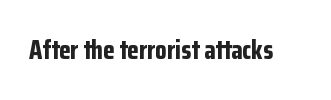
{"italic": "no", "bold": "yes", "underline": "no", "letter_spacing": "normal", "letter_spacing_em": 0.0, "glyph_px": 26}
